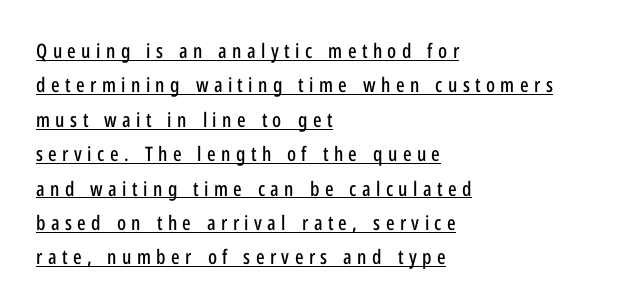
Q: Is the text italic (slanted)? A: No, it is upright.
Q: Is the text underlined? A: Yes.
Q: How is the paragraph aligned? A: Left-aligned.
Q: Is the spacing between letters normal or unusually wide? A: Unusually wide.
